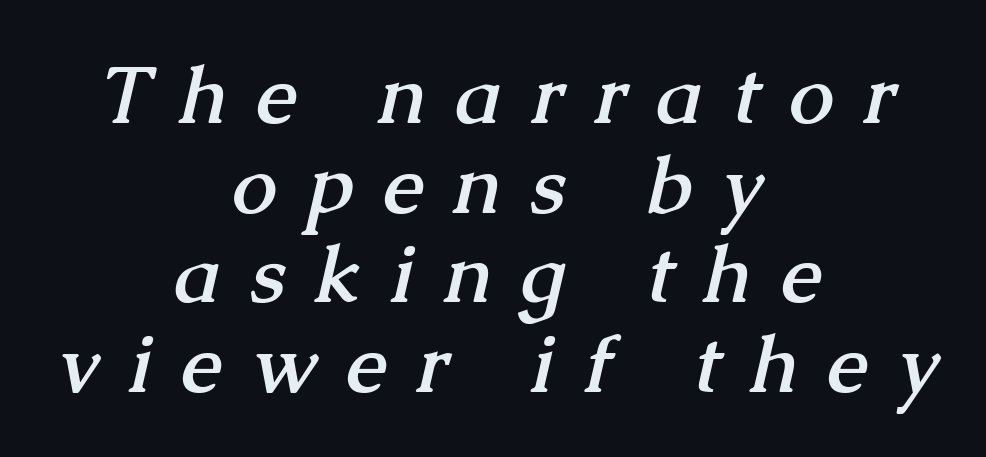
The image shows 80 px semibold serif type; set centered, tight line spacing (1.12x), unusually wide letter spacing (+0.38 em), not underlined; medium stroke contrast and a medium x-height.
